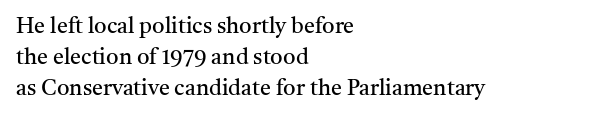
Q: Is the text bold? A: No.
Q: Is the text italic (slanted)? A: No, it is upright.
Q: Is the text underlined? A: No.
Q: How is the paragraph aligned? A: Left-aligned.
Q: Is the spacing between letters normal or unusually wide? A: Normal.
Q: Is the spacing between lines tight, normal or loose? A: Normal.
